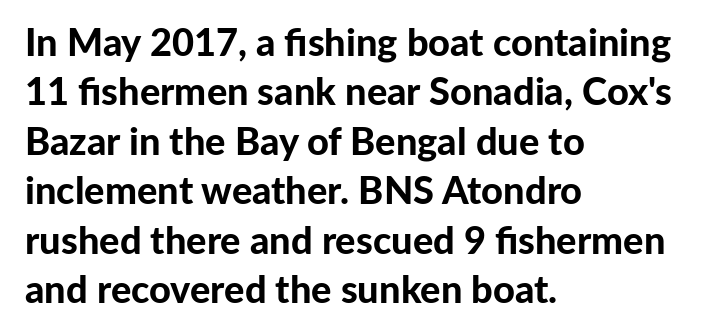
Q: Is the text bold? A: Yes.
Q: Is the text italic (slanted)? A: No, it is upright.
Q: Is the typeface a serif or a sans-serif typeface? A: Sans-serif.
Q: Is the text underlined? A: No.
Q: How is the paragraph aligned? A: Left-aligned.
Q: Is the spacing between letters normal or unusually wide? A: Normal.
Q: Is the spacing between lines tight, normal or loose? A: Normal.
Q: Width (condensed, normal, or wide)? A: Normal.
Q: Stroke contrast? A: Low.
Q: x-height? A: Medium.
Q: Monospaced? A: No.
